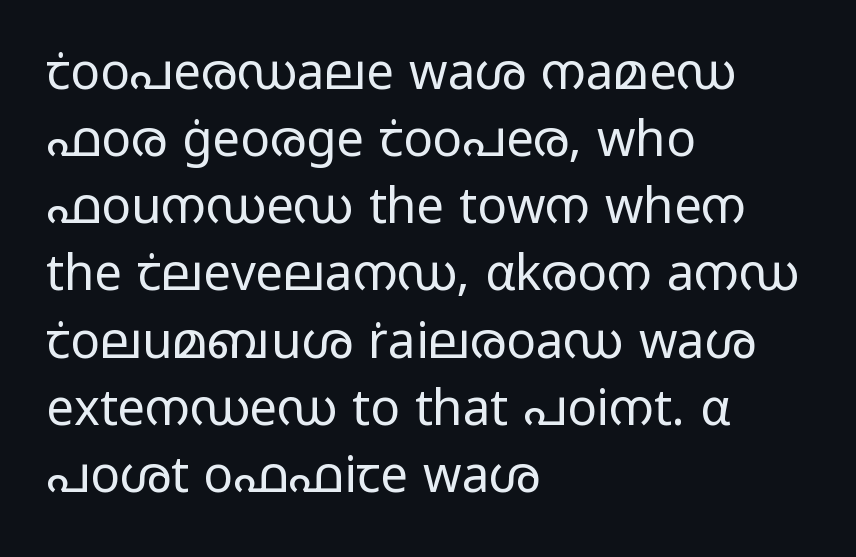
Q: Is the text bold? A: No.
Q: Is the text italic (slanted)? A: No, it is upright.
Q: Is the typeface a serif or a sans-serif typeface? A: Sans-serif.
Q: Is the text underlined? A: No.
Q: How is the paragraph aligned? A: Left-aligned.
Q: Is the spacing between letters normal or unusually wide? A: Normal.
Q: Is the spacing between lines tight, normal or loose? A: Normal.
Q: Width (condensed, normal, or wide)? A: Wide.
Q: Stroke contrast? A: Low.
Q: x-height? A: Medium.
Q: Monospaced? A: No.
